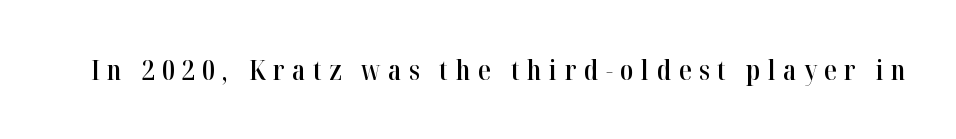
The image shows 28 px semibold, condensed serif type, upright; set unusually wide letter spacing (+0.27 em), not underlined; high stroke contrast and a medium x-height.
